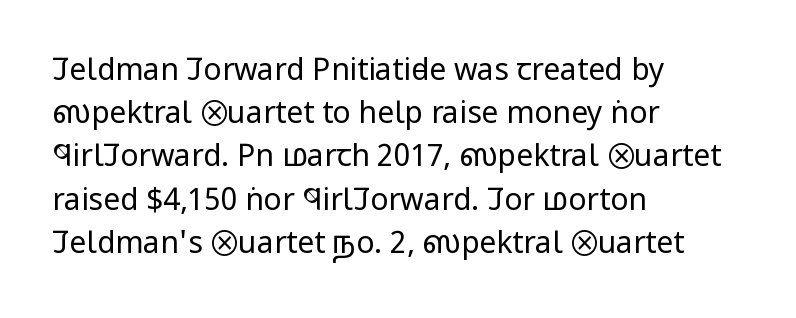
{"serif": "no", "italic": "no", "bold": "no", "weight": "regular", "width": "condensed", "stroke_contrast": "low", "x_height": "large", "monospaced": "no", "underline": "no", "align": "left", "line_spacing": "normal", "line_spacing_ratio": 1.44, "letter_spacing": "normal", "letter_spacing_em": 0.0, "glyph_px": 30}
